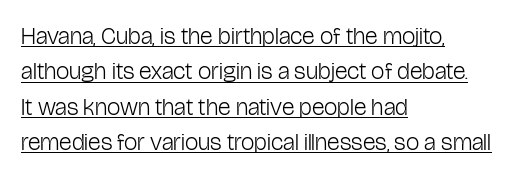
{"italic": "no", "bold": "no", "underline": "yes", "align": "left", "line_spacing": "normal", "line_spacing_ratio": 1.47, "letter_spacing": "normal", "letter_spacing_em": 0.0, "glyph_px": 24}
